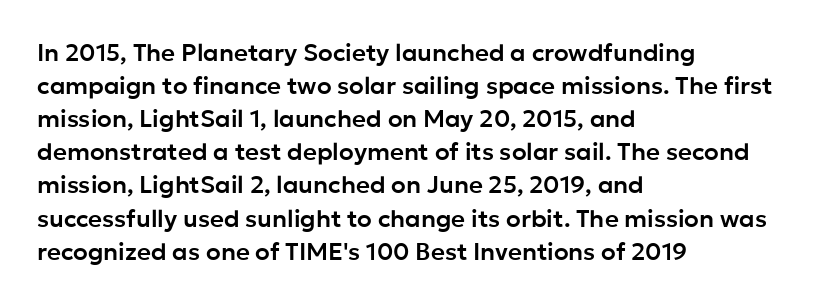
{"italic": "no", "underline": "no", "align": "left", "line_spacing": "normal", "line_spacing_ratio": 1.38, "letter_spacing": "normal", "letter_spacing_em": 0.0, "glyph_px": 24}
